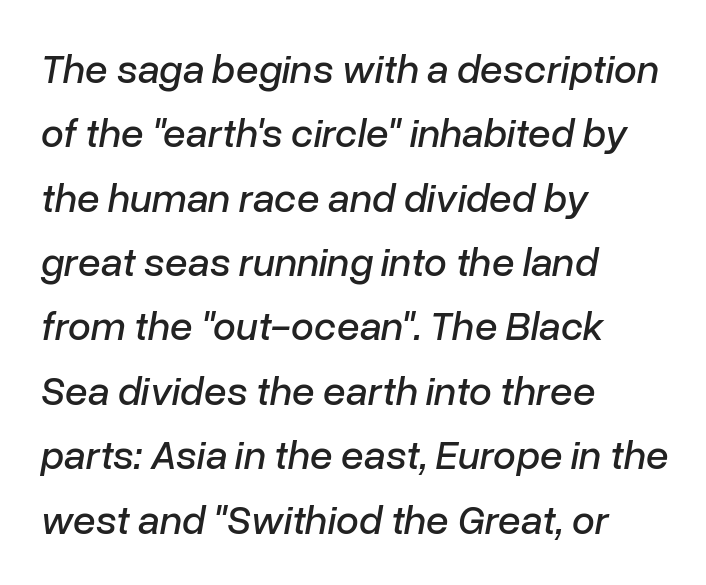
Casual observation: everything's shoved over to the left. Quick note: italic. This rendering features lettering with no underline. Here the designer chose a conventional face with non-uniform glyph widths. What stands out about the letter spacing? Nothing — it is the standard amount. The rows are spaced the way most documents space them.
